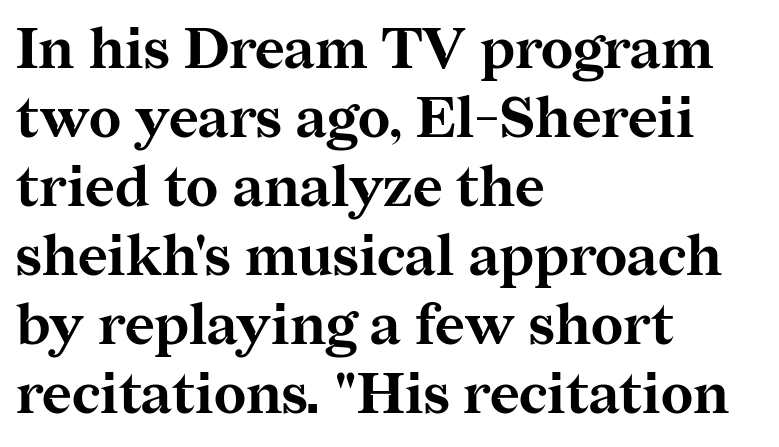
The axis of the letterforms is exactly vertical. Each letter's strokes conclude with small projecting serifs. No extra tracking has been applied to these lines. The characters look thick and weighty, a clear bold. The words here are not underlined. Think of a printed novel: that variable character pitch is what you see here.
